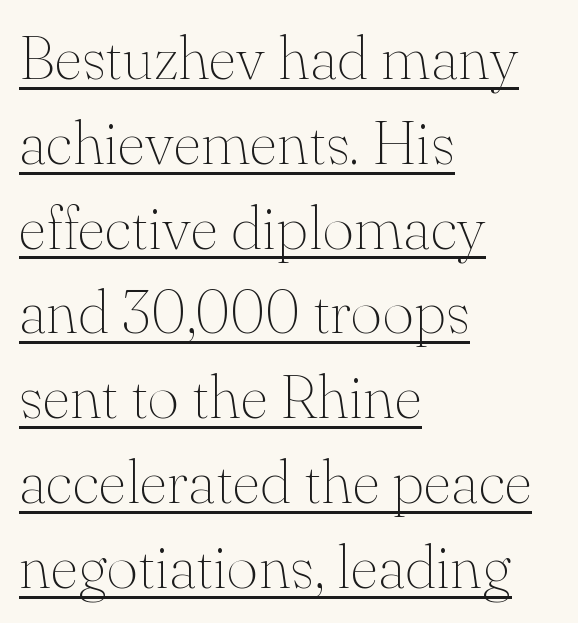
The image shows 61 px thin serif type, upright; set left-aligned, normal line spacing (1.39x), normal letter spacing, underlined; medium stroke contrast and a small x-height.
